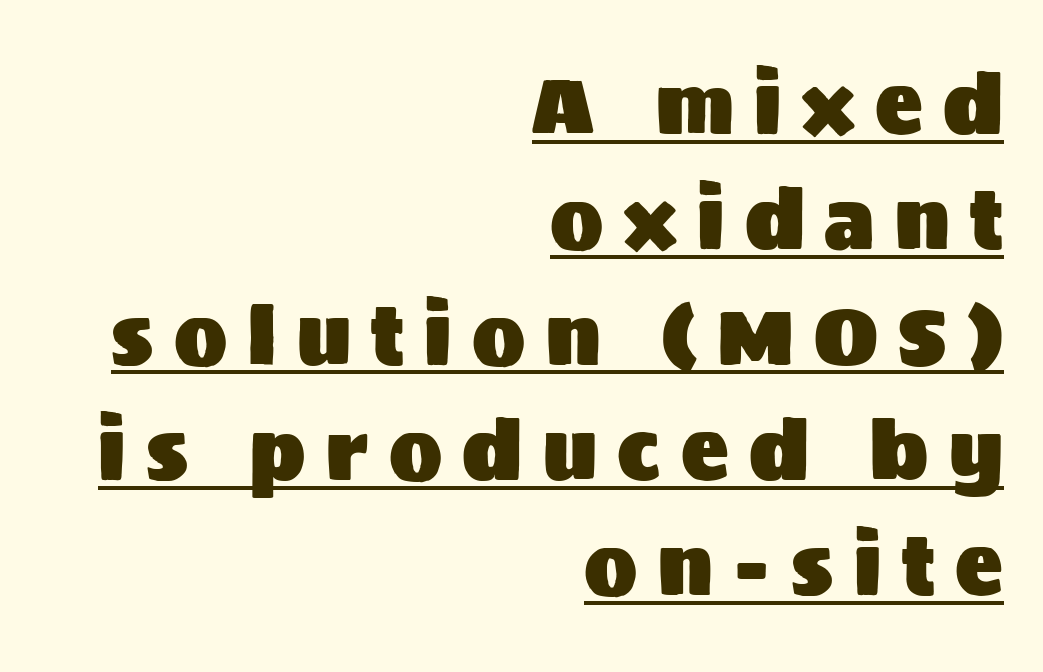
Note the varied advance widths — an 'i' is clearly narrower than an 'm'. Does the leading feel generous? No, just average. Alignment: flush right. Does the type have serifs? No, each stem ends abruptly.
